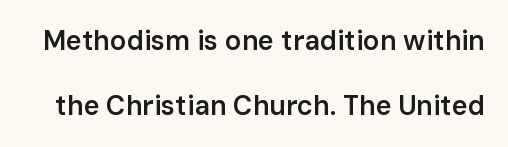
Q: Is the text bold? A: Semi-bold.
Q: Is the text italic (slanted)? A: No, it is upright.
Q: Is the text underlined? A: No.
Q: Is the spacing between letters normal or unusually wide? A: Normal.
Q: Is the spacing between lines tight, normal or loose? A: Loose.
